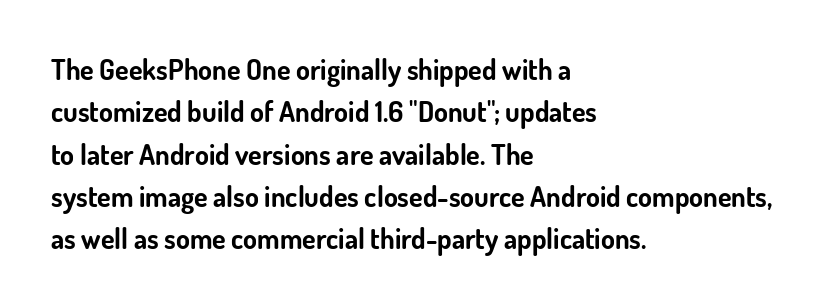
{"serif": "no", "italic": "no", "bold": "yes", "weight": "bold", "width": "normal", "stroke_contrast": "low", "x_height": "small", "monospaced": "no", "underline": "no", "align": "left", "line_spacing": "normal", "line_spacing_ratio": 1.51, "letter_spacing": "normal", "letter_spacing_em": 0.0, "glyph_px": 28}
